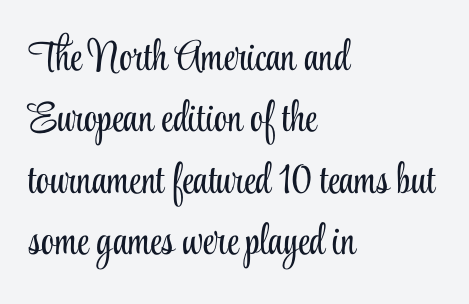
{"serif": "yes", "bold": "no", "weight": "light", "width": "condensed", "stroke_contrast": "low", "x_height": "small", "monospaced": "no", "underline": "no", "align": "left", "line_spacing": "normal", "line_spacing_ratio": 1.46, "letter_spacing": "normal", "letter_spacing_em": 0.0, "glyph_px": 42}
